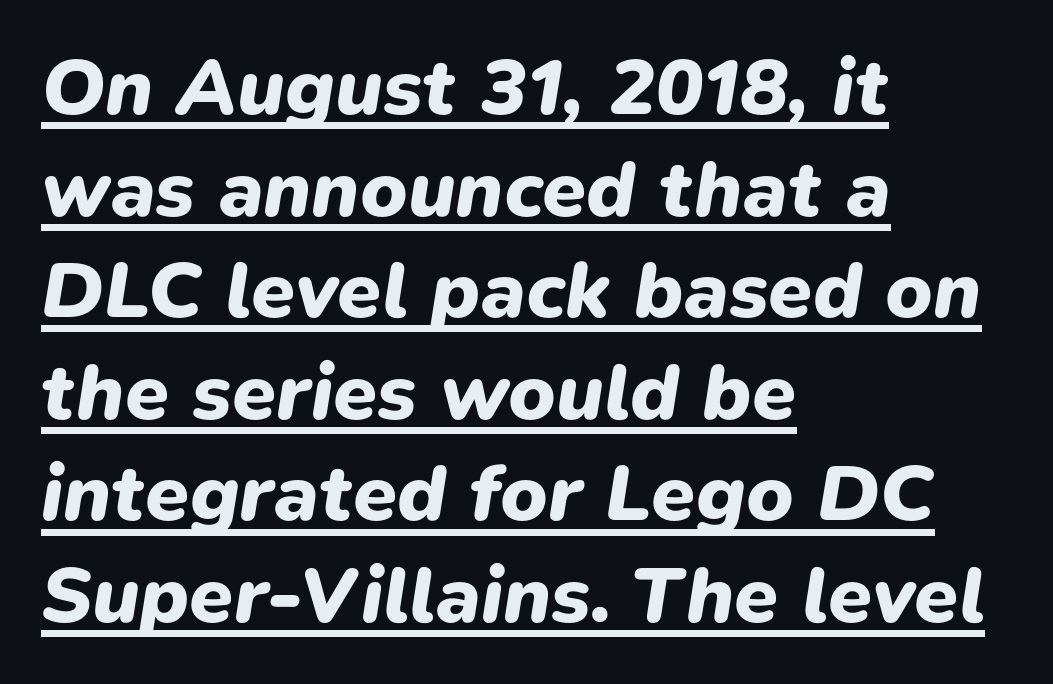
The image shows 80 px heavy type, italic (leaning right); set left-aligned, normal line spacing (1.27x), normal letter spacing, underlined; low stroke contrast and a medium x-height.
